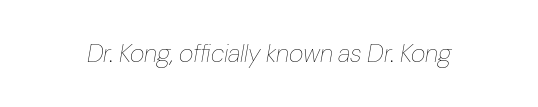
The weight would be labelled regular, book, light, or lighter still. Rendered with sloped, italic letterforms. Any mark beneath the type? The region is blank. A typesetter would call this zero additional tracking.
